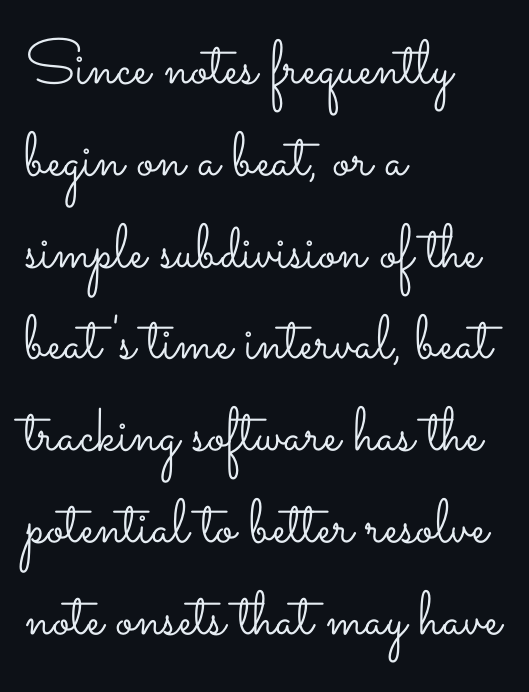
The image shows 62 px light, wide type; set left-aligned, normal line spacing (1.48x), normal letter spacing, not underlined; low stroke contrast and a small x-height.
